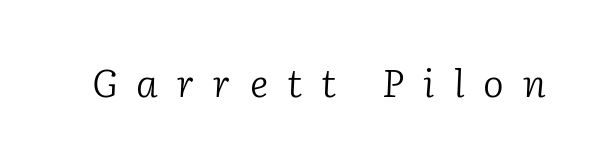
In terms of letterspacing, this is a distinctly airy, spread setting. Think standard paragraph weight, or any step lighter than that. Is this a sans? No — the strokes have serifs. Character widths vary here, with narrow letters taking less room than wide ones. Unmarked baselines from the first word to the last. The face used here has a pronounced slope to its letters.
